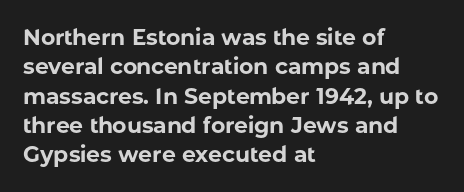
Every character sits straight up, as roman type does. Visually the block forms a straight wall on the left and a jagged coastline on the right. I'd describe the lettering as bold — thick and assertive. Unmarked baselines from the first word to the last.
